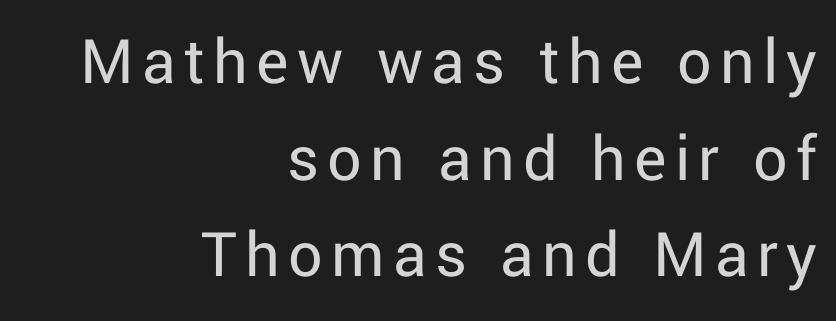
The image shows 68 px regular-weight sans-serif type, upright; set right-aligned, normal line spacing (1.42x), not underlined; low stroke contrast and a medium x-height.
